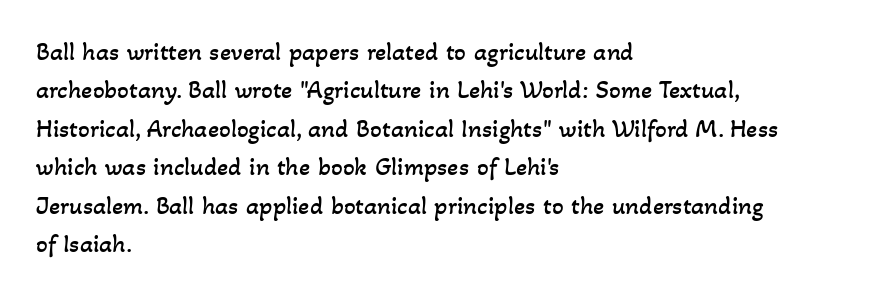
Q: Is the text bold? A: No.
Q: Is the text underlined? A: No.
Q: How is the paragraph aligned? A: Left-aligned.
Q: Is the spacing between letters normal or unusually wide? A: Normal.
Q: Is the spacing between lines tight, normal or loose? A: Normal.
